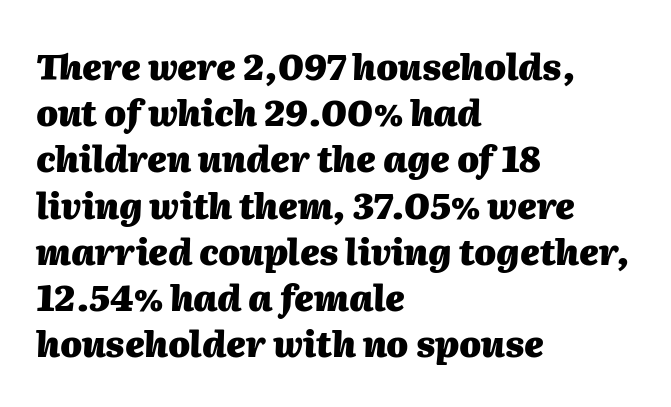
{"italic": "yes", "lean": "right", "slant_degrees": 2, "bold": "yes", "weight": "heavy", "width": "normal", "stroke_contrast": "medium", "x_height": "medium", "monospaced": "no", "underline": "no", "align": "left", "line_spacing": "normal", "line_spacing_ratio": 1.32, "letter_spacing": "normal", "letter_spacing_em": 0.0, "glyph_px": 35}
